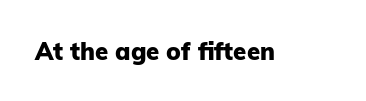
The image shows 24 px bold type, upright; set normal letter spacing, not underlined.
